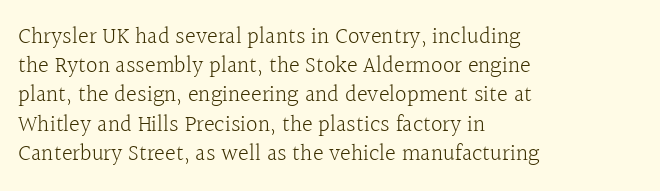
The image shows 23 px text type, upright; set left-aligned, normal line spacing (1.27x), normal letter spacing, not underlined.
